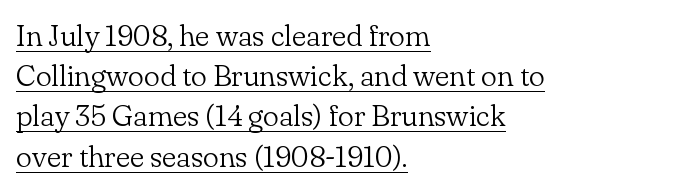
The image shows 30 px light serif type, upright; set left-aligned, normal line spacing (1.34x), normal letter spacing, underlined; low stroke contrast and a small x-height.
